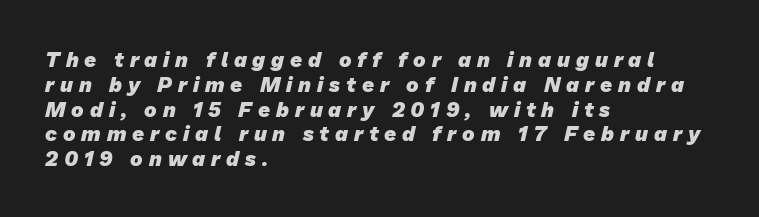
Q: Is the text bold? A: Yes.
Q: Is the text underlined? A: No.
Q: How is the paragraph aligned? A: Left-aligned.
Q: Is the spacing between letters normal or unusually wide? A: Unusually wide.
